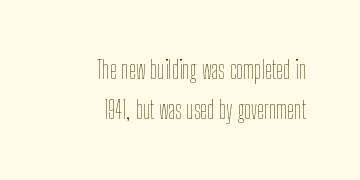
Alignment: flush right. The string is rendered with underlining switched off. Words appear dense and cohesive because spacing is normal. Vertical spacing — default. Unbolded letterforms with no extra heft. Tall strokes in this sample are plumb rather than angled.
